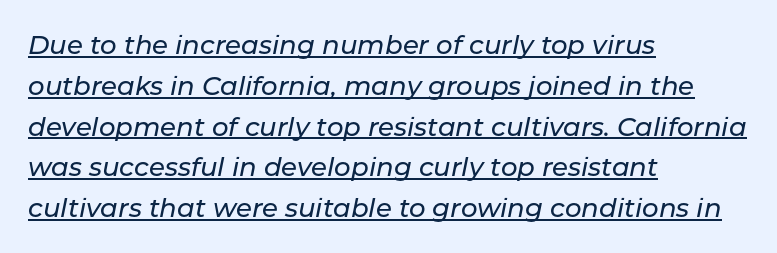
The image shows 26 px text type, italic (leaning right); set left-aligned, normal line spacing (1.57x), normal letter spacing, underlined.
